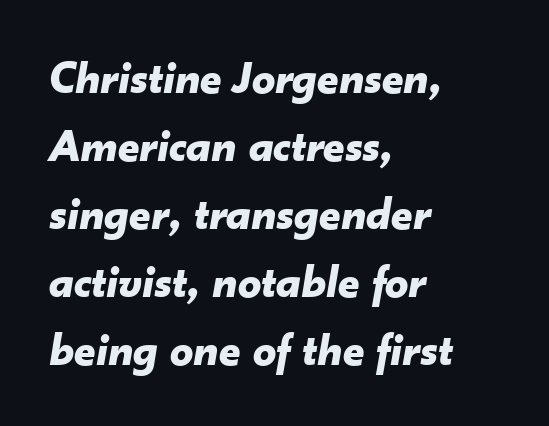
A full-strength bold gives these letters their thick strokes. The words here are not underlined. A typesetter would call this proportional, since set widths differ per character. Compared with ordinary roman type, these characters are visibly tilted.
